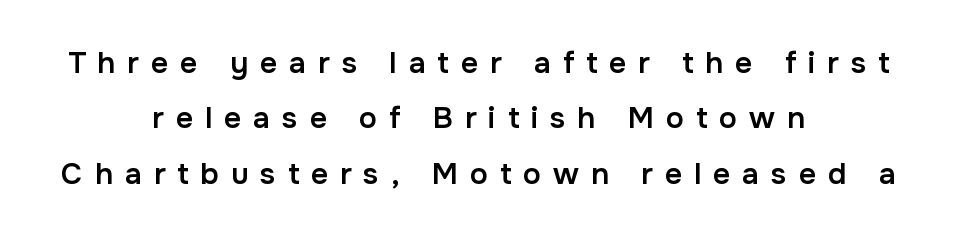
Q: Is the text bold? A: Semi-bold.
Q: Is the text italic (slanted)? A: No, it is upright.
Q: Is the typeface a serif or a sans-serif typeface? A: Sans-serif.
Q: Is the text underlined? A: No.
Q: How is the paragraph aligned? A: Centered.
Q: Is the spacing between letters normal or unusually wide? A: Unusually wide.
Q: Width (condensed, normal, or wide)? A: Normal.
Q: Stroke contrast? A: Low.
Q: x-height? A: Medium.
Q: Monospaced? A: No.
